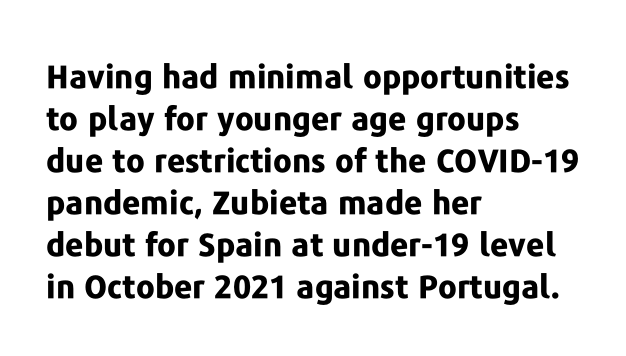
Q: Is the text bold? A: Yes.
Q: Is the text italic (slanted)? A: No, it is upright.
Q: Is the typeface a serif or a sans-serif typeface? A: Sans-serif.
Q: Is the text underlined? A: No.
Q: How is the paragraph aligned? A: Left-aligned.
Q: Is the spacing between letters normal or unusually wide? A: Normal.
Q: Is the spacing between lines tight, normal or loose? A: Normal.
Q: Width (condensed, normal, or wide)? A: Normal.
Q: Stroke contrast? A: Low.
Q: x-height? A: Medium.
Q: Monospaced? A: No.
